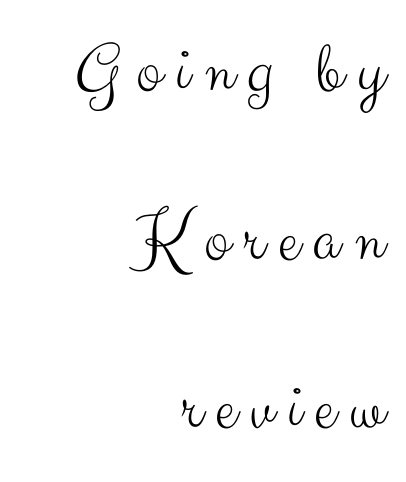
{"serif": "no", "bold": "no", "weight": "light", "width": "normal", "stroke_contrast": "medium", "x_height": "small", "monospaced": "no", "underline": "no", "align": "right", "line_spacing": "loose", "line_spacing_ratio": 2.25, "glyph_px": 75}
